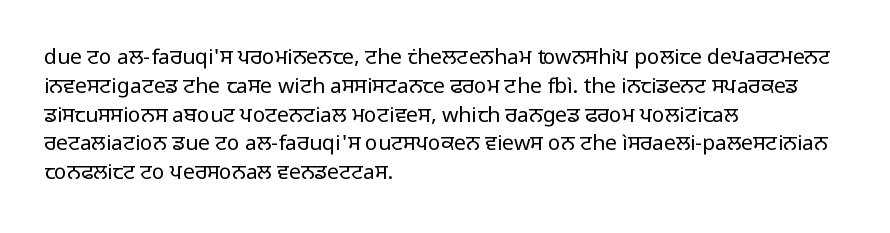
{"italic": "no", "bold": "no", "underline": "no", "align": "left", "line_spacing": "normal", "line_spacing_ratio": 1.37, "letter_spacing": "normal", "letter_spacing_em": 0.0, "glyph_px": 21}
